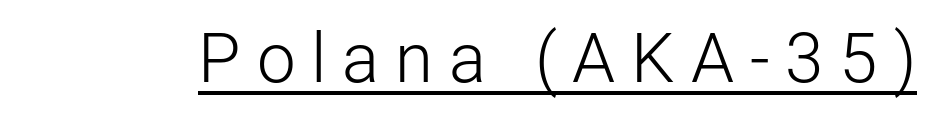
The image shows 69 px light sans-serif type, upright; set unusually wide letter spacing (+0.23 em), underlined; low stroke contrast and a medium x-height.
